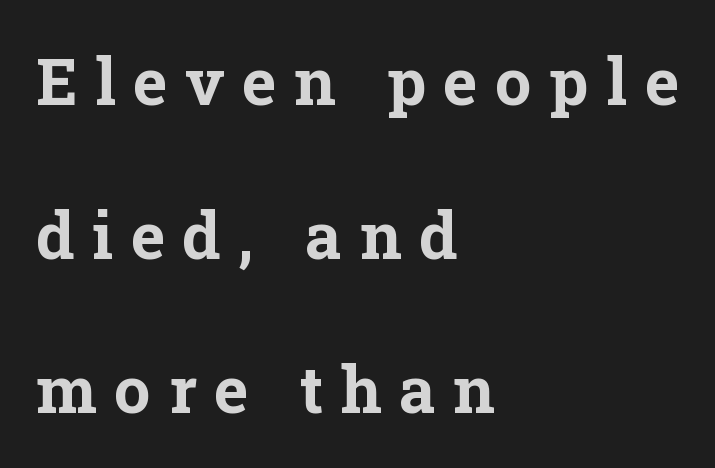
Q: Is the text bold? A: Yes.
Q: Is the text italic (slanted)? A: No, it is upright.
Q: Is the typeface a serif or a sans-serif typeface? A: Serif.
Q: Is the text underlined? A: No.
Q: How is the paragraph aligned? A: Left-aligned.
Q: Is the spacing between letters normal or unusually wide? A: Unusually wide.
Q: Is the spacing between lines tight, normal or loose? A: Loose.
Q: Width (condensed, normal, or wide)? A: Normal.
Q: Stroke contrast? A: Low.
Q: x-height? A: Medium.
Q: Monospaced? A: No.
